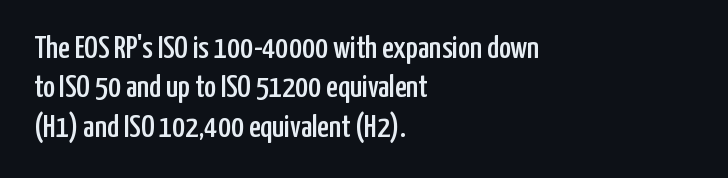
The image shows 32 px condensed sans-serif type, upright; set left-aligned, line spacing 1.23x, normal letter spacing, not underlined; low stroke contrast and a medium x-height.
